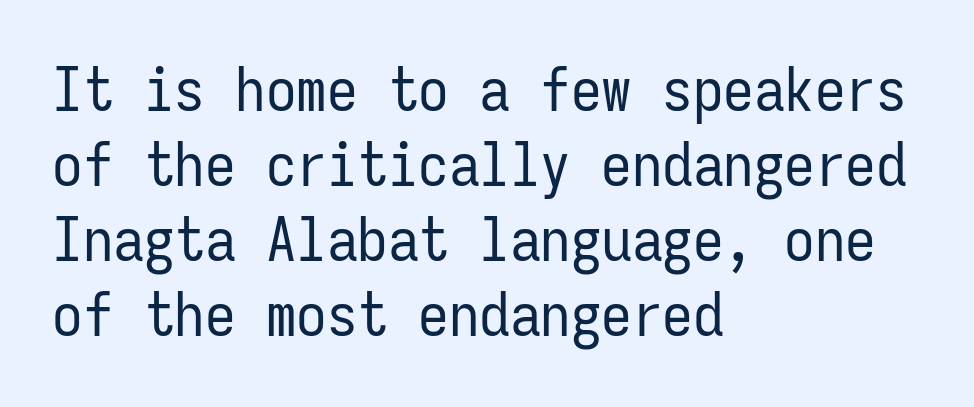
The area under the type is left untouched. Default kerning and tracking; the words read as compact shapes. The letters look calm and open, with moderate or lighter stems. This sample has the even, mechanical cadence of fixed-width lettering. The letters stand straight up with perfectly vertical stems.
